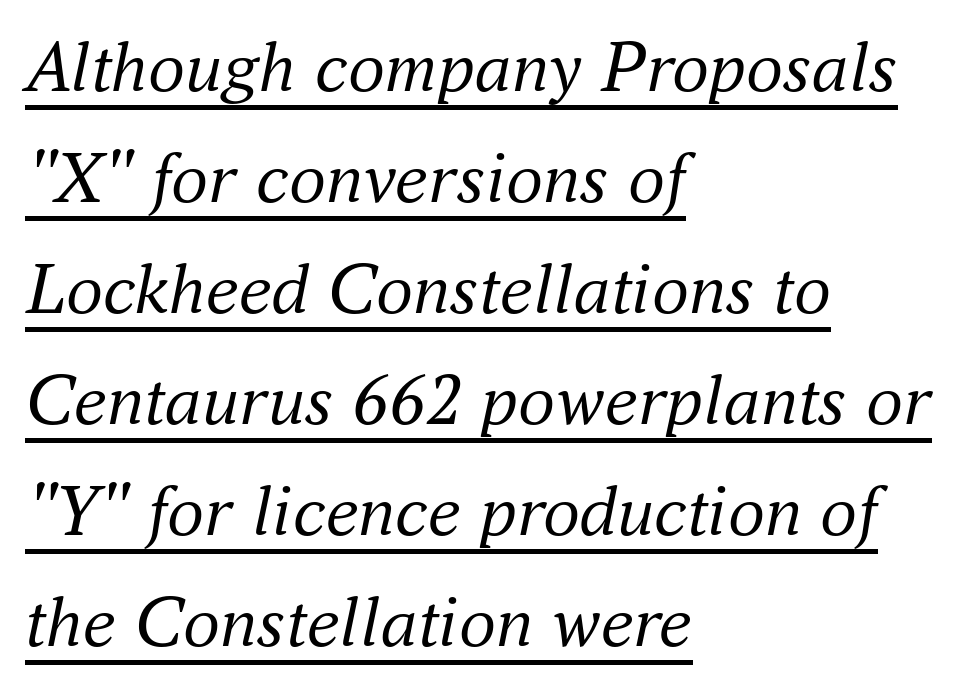
Q: Is the text bold? A: No.
Q: Is the text italic (slanted)? A: Yes, it leans right by about 16 degrees.
Q: Is the typeface a serif or a sans-serif typeface? A: Serif.
Q: Is the text underlined? A: Yes.
Q: How is the paragraph aligned? A: Left-aligned.
Q: Is the spacing between letters normal or unusually wide? A: Normal.
Q: Is the spacing between lines tight, normal or loose? A: Normal.
Q: Width (condensed, normal, or wide)? A: Normal.
Q: Stroke contrast? A: Medium.
Q: x-height? A: Small.
Q: Monospaced? A: No.
